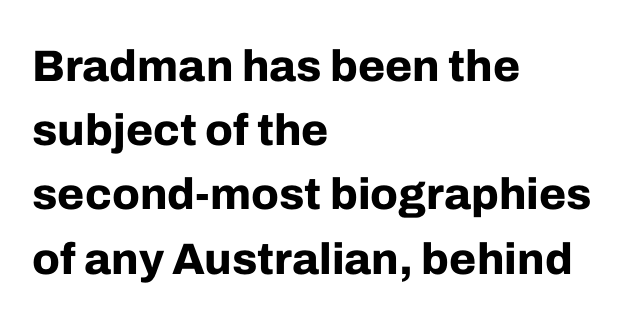
The image shows 44 px bold sans-serif type, upright; set left-aligned, normal line spacing (1.46x), normal letter spacing, not underlined; low stroke contrast and a medium x-height.
